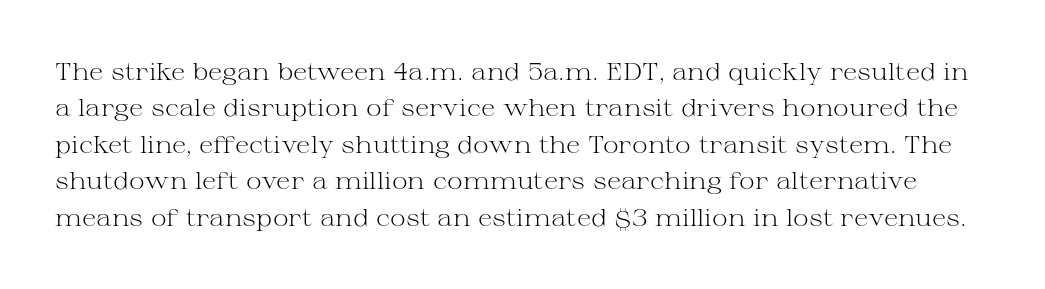
{"italic": "no", "bold": "no", "underline": "no", "line_spacing": "normal", "line_spacing_ratio": 1.52, "letter_spacing": "normal", "letter_spacing_em": 0.0, "glyph_px": 24}
